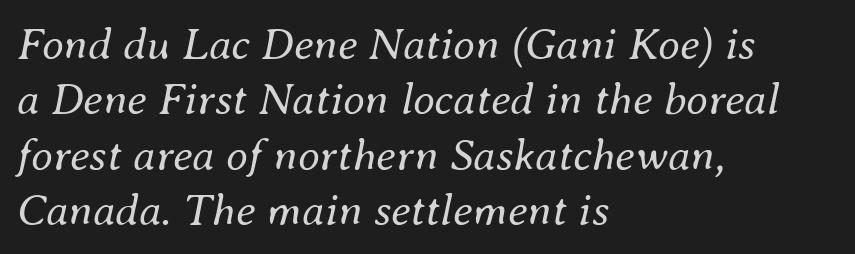
Would a proofreader flag this as italicized? Yes. Unmarked baselines from the first word to the last. No extra tracking has been applied to these lines. Vertical stems look standard width or narrower in stroke. If you drew a ruler down the left edge, every line would touch it. Proportional: the letters do not fall into vertical columns.
